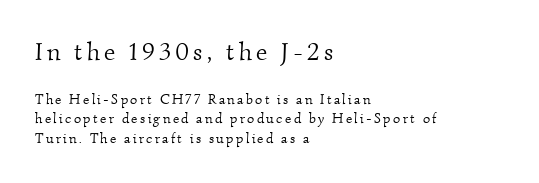
The image shows 25 px text type; set left-aligned, normal line spacing (1.39x), not underlined; the first (top) block is 1.79x larger.
